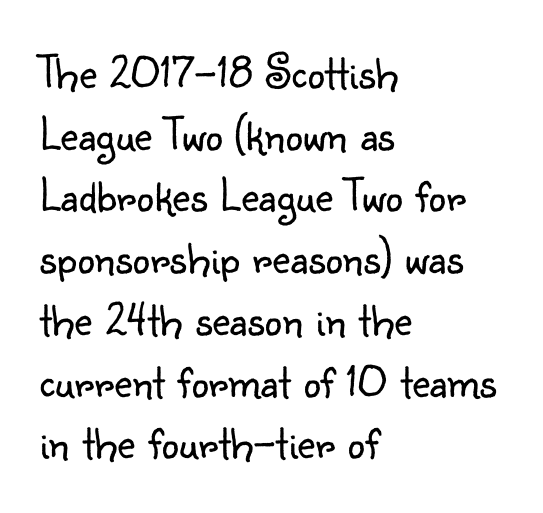
The image shows 49 px light sans-serif type, upright; set left-aligned, normal line spacing (1.26x), normal letter spacing, not underlined; low stroke contrast and a small x-height.
